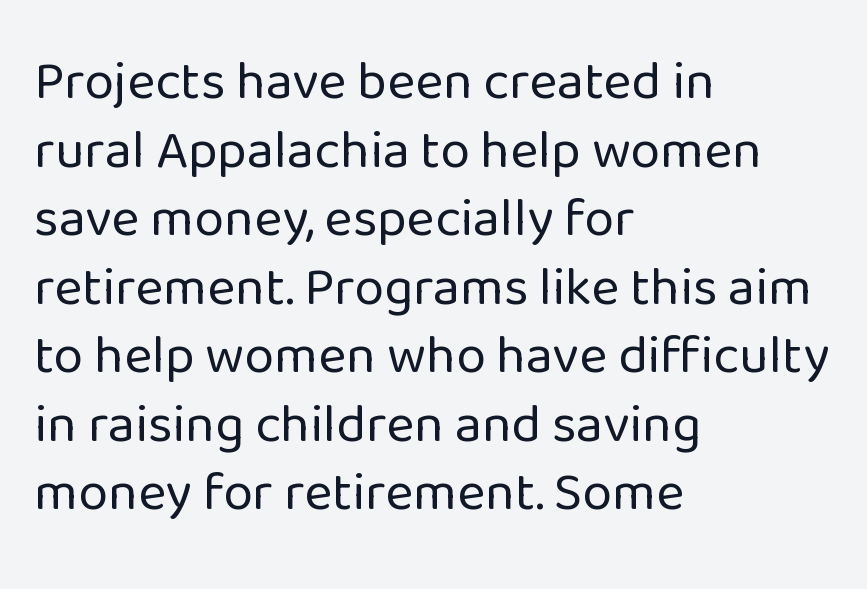
The image shows 54 px regular-weight sans-serif type, upright; set left-aligned, normal line spacing (1.27x), normal letter spacing, not underlined; low stroke contrast and a medium x-height.
